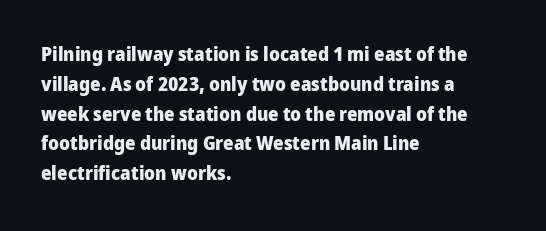
Q: Is the text bold? A: Yes.
Q: Is the text italic (slanted)? A: No, it is upright.
Q: Is the text underlined? A: No.
Q: How is the paragraph aligned? A: Left-aligned.
Q: Is the spacing between letters normal or unusually wide? A: Normal.
Q: Is the spacing between lines tight, normal or loose? A: Normal.
